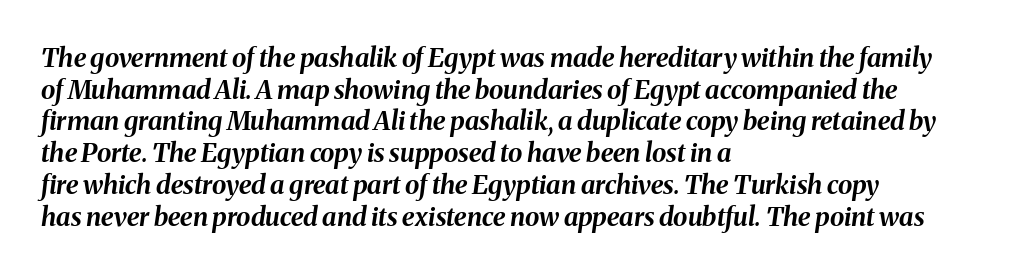
Q: Is the text bold? A: Yes.
Q: Is the text italic (slanted)? A: Yes, it leans right by about 8 degrees.
Q: Is the text underlined? A: No.
Q: How is the paragraph aligned? A: Left-aligned.
Q: Is the spacing between letters normal or unusually wide? A: Normal.
